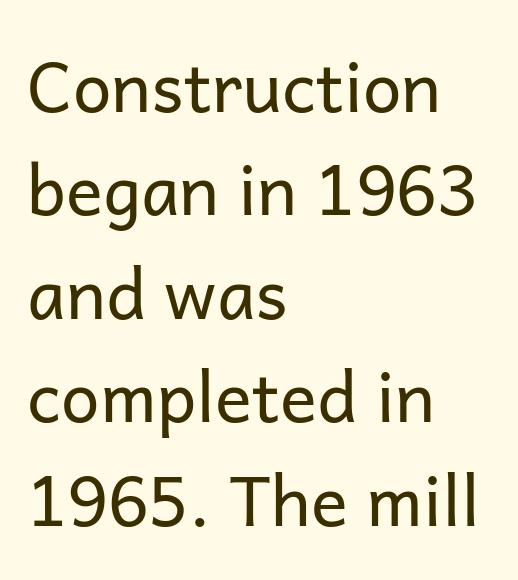
The image shows 69 px regular-weight sans-serif type, upright; set left-aligned, normal line spacing (1.5x), normal letter spacing, not underlined; low stroke contrast and a medium x-height.
